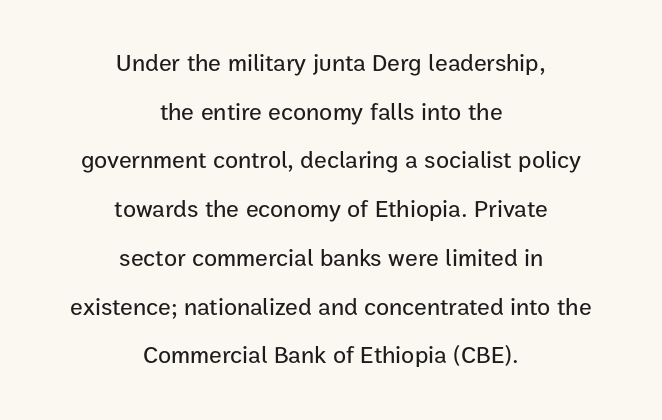
{"italic": "no", "underline": "no", "align": "center", "line_spacing": "loose", "line_spacing_ratio": 2.03, "letter_spacing": "normal", "letter_spacing_em": 0.0, "glyph_px": 24}
